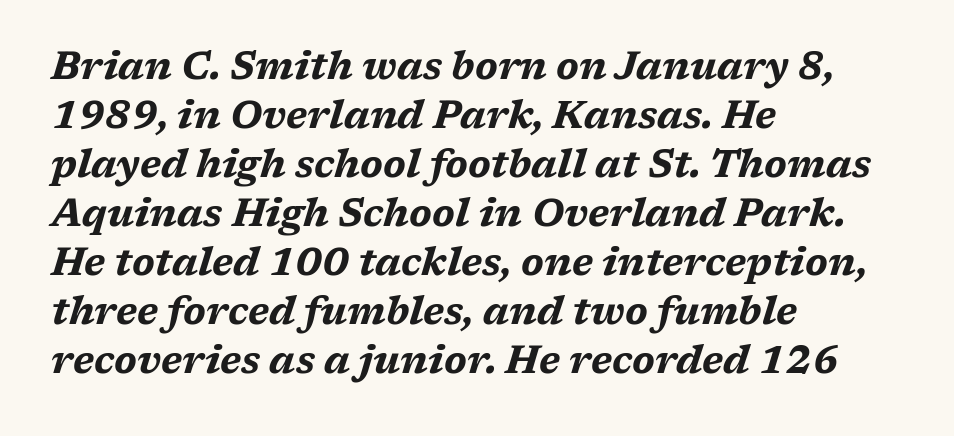
Characters follow at the spacing the type designer built in. Set as a true bold cut, around the 700 mark. These lines sit exactly where default settings would place them. You can tell it's italic because the verticals aren't actually vertical. The zone under the glyphs is completely vacant. Varying glyph widths throughout — classic text-font behaviour.
